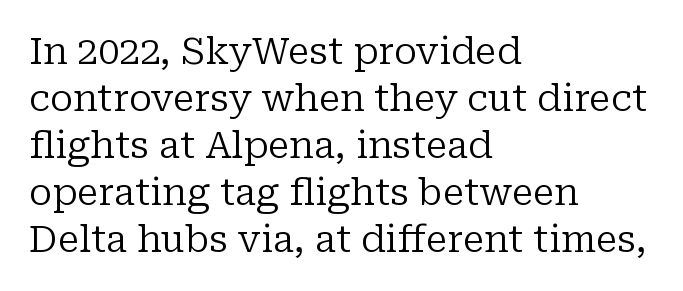
Q: Is the text bold? A: No.
Q: Is the text italic (slanted)? A: No, it is upright.
Q: Is the typeface a serif or a sans-serif typeface? A: Serif.
Q: Is the text underlined? A: No.
Q: How is the paragraph aligned? A: Left-aligned.
Q: Is the spacing between letters normal or unusually wide? A: Normal.
Q: Is the spacing between lines tight, normal or loose? A: Normal.
Q: Width (condensed, normal, or wide)? A: Normal.
Q: Stroke contrast? A: Low.
Q: x-height? A: Medium.
Q: Monospaced? A: No.
